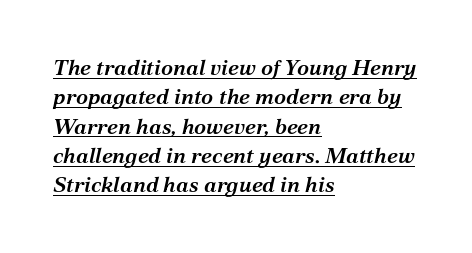
Q: Is the text bold? A: Semi-bold.
Q: Is the text italic (slanted)? A: Yes, it leans right by about 12 degrees.
Q: Is the text underlined? A: Yes.
Q: How is the paragraph aligned? A: Left-aligned.
Q: Is the spacing between letters normal or unusually wide? A: Normal.
Q: Is the spacing between lines tight, normal or loose? A: Normal.
